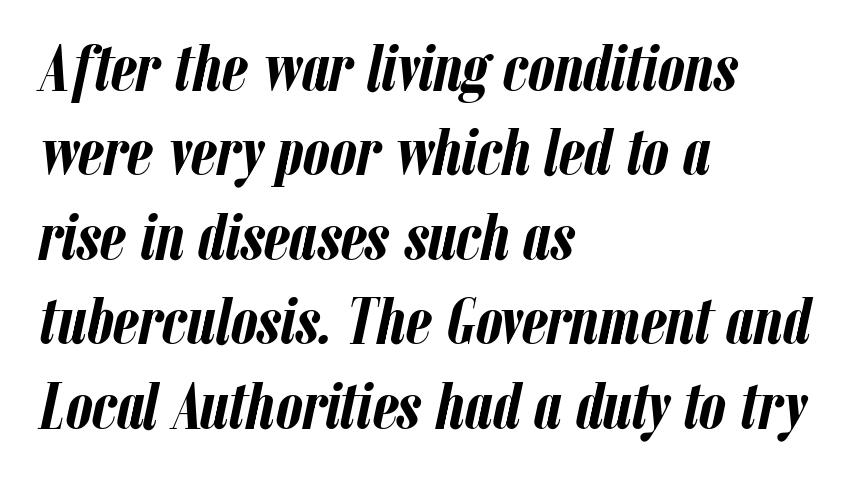
The image shows 67 px semibold, condensed type, italic (leaning right); set left-aligned, normal line spacing (1.26x), normal letter spacing, not underlined; low stroke contrast and a medium x-height.
